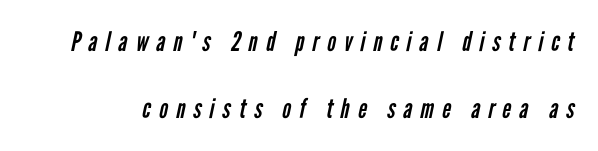
Q: Is the text bold? A: No.
Q: Is the text underlined? A: No.
Q: Is the spacing between letters normal or unusually wide? A: Unusually wide.
Q: Is the spacing between lines tight, normal or loose? A: Loose.
